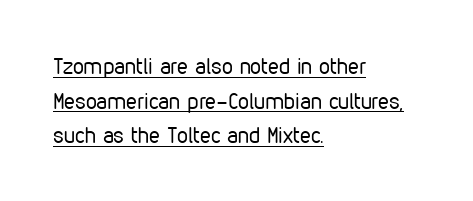
Q: Is the text bold? A: No.
Q: Is the text italic (slanted)? A: No, it is upright.
Q: Is the text underlined? A: Yes.
Q: How is the paragraph aligned? A: Left-aligned.
Q: Is the spacing between letters normal or unusually wide? A: Normal.
Q: Is the spacing between lines tight, normal or loose? A: Normal.
